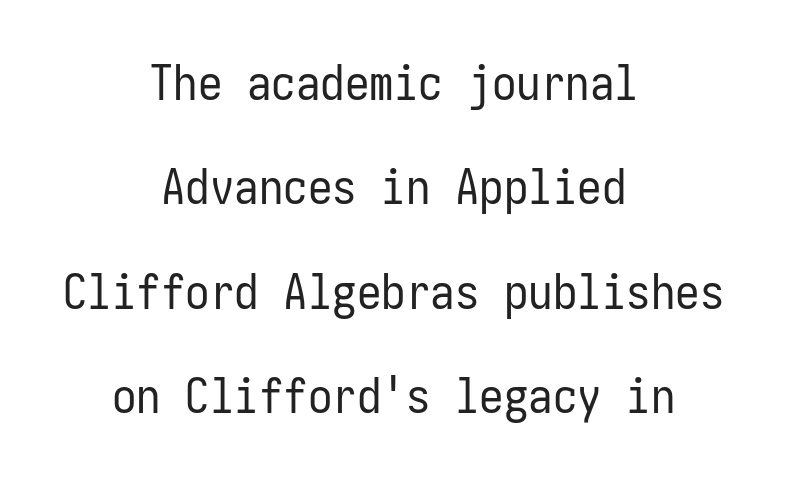
Q: Is the text bold? A: No.
Q: Is the text italic (slanted)? A: No, it is upright.
Q: Is the typeface a serif or a sans-serif typeface? A: Sans-serif.
Q: Is the text underlined? A: No.
Q: How is the paragraph aligned? A: Centered.
Q: Is the spacing between letters normal or unusually wide? A: Normal.
Q: Is the spacing between lines tight, normal or loose? A: Loose.
Q: Width (condensed, normal, or wide)? A: Condensed.
Q: Stroke contrast? A: Low.
Q: x-height? A: Medium.
